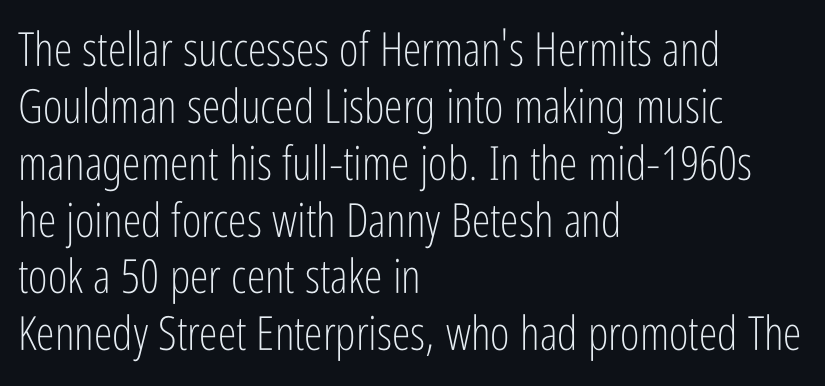
Q: Is the text bold? A: No.
Q: Is the text italic (slanted)? A: No, it is upright.
Q: Is the typeface a serif or a sans-serif typeface? A: Sans-serif.
Q: Is the text underlined? A: No.
Q: How is the paragraph aligned? A: Left-aligned.
Q: Is the spacing between letters normal or unusually wide? A: Normal.
Q: Width (condensed, normal, or wide)? A: Condensed.
Q: Stroke contrast? A: Low.
Q: x-height? A: Medium.
Q: Monospaced? A: No.
